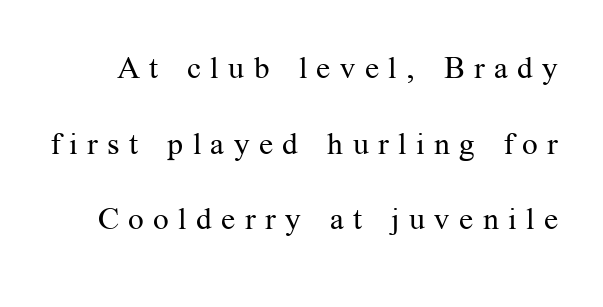
{"serif": "yes", "italic": "no", "bold": "no", "weight": "regular", "width": "normal", "stroke_contrast": "medium", "x_height": "medium", "monospaced": "no", "underline": "no", "line_spacing": "loose", "line_spacing_ratio": 2.44, "letter_spacing": "wide", "letter_spacing_em": 0.3, "glyph_px": 31}
